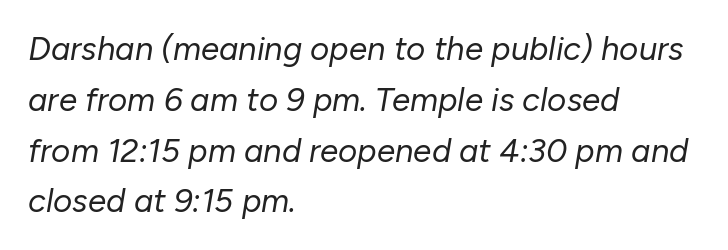
Emphasis-style slanted type is in use. Is this a heavy cut? Hardly; it is regular or lighter. What stands out about the letter spacing? Nothing — it is the standard amount. Evenly set lines give the paragraph a standard silhouette. Line beginnings align vertically; line endings do not.
